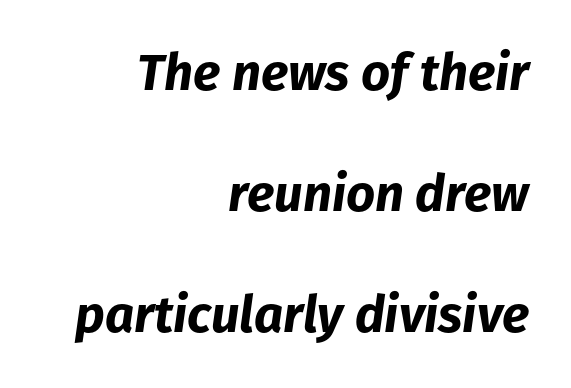
The string is rendered with underlining switched off. The rendering uses a large line-height, opening up the rows. Pretty heavy lettering here — definitely bold. The text block is weighted toward the right margin, trailing off unevenly leftward. The axis of the letterforms is tilted away from vertical. Note the varied advance widths — an 'i' is clearly narrower than an 'm'.
